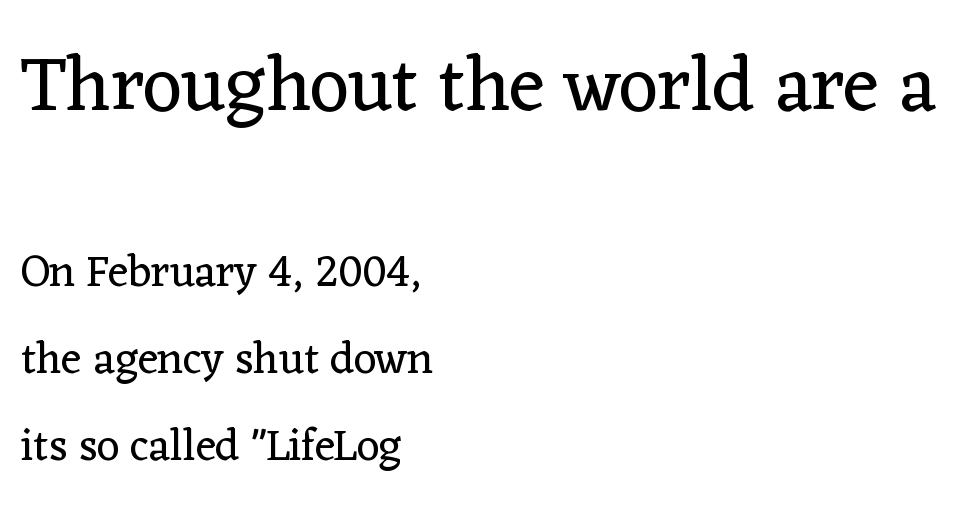
{"serif": "yes", "italic": "no", "bold": "no", "weight": "regular", "width": "normal", "stroke_contrast": "low", "x_height": "medium", "monospaced": "no", "underline": "no", "align": "left", "line_spacing": "loose", "line_spacing_ratio": 1.98, "letter_spacing": "normal", "letter_spacing_em": 0.0, "larger_block": "first", "size_ratio": 1.75, "glyph_px": 77}
